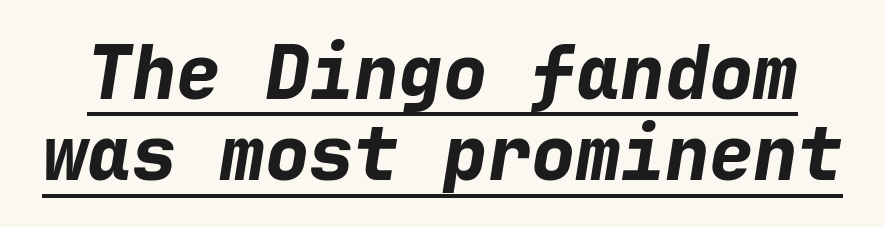
Each glyph is drawn with heavy, bold strokes. Is there an underline? Yes — a line sits under the letters. You can tell it's italic because the verticals aren't actually vertical. A typesetter would call this monospace, since all characters share one set width. Each new line begins almost immediately beneath the previous one.
